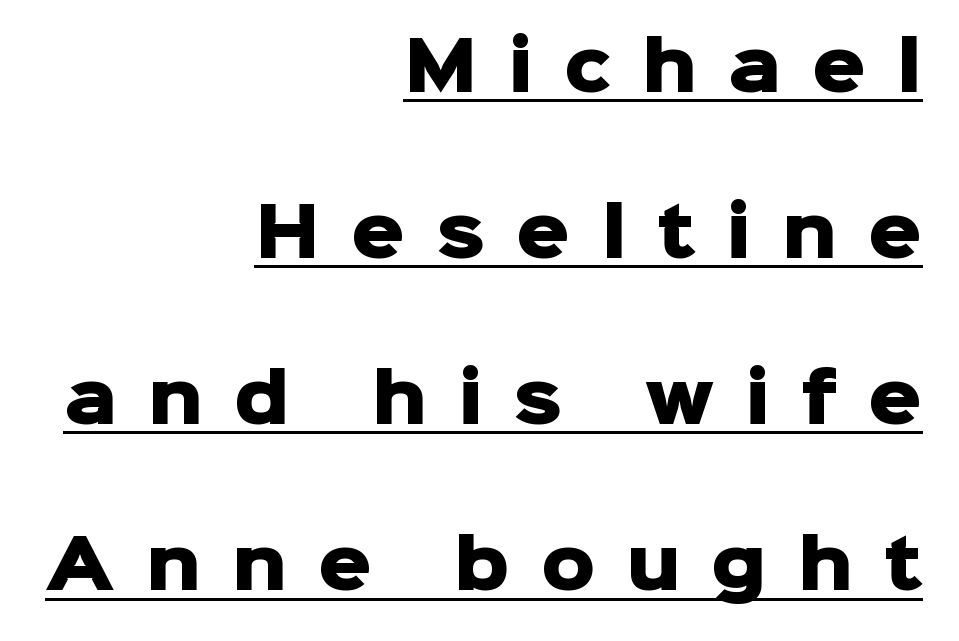
The image shows 67 px heavy sans-serif type, upright; set right-aligned, loose line spacing (2.48x), unusually wide letter spacing (+0.46 em), underlined; low stroke contrast and a medium x-height.
